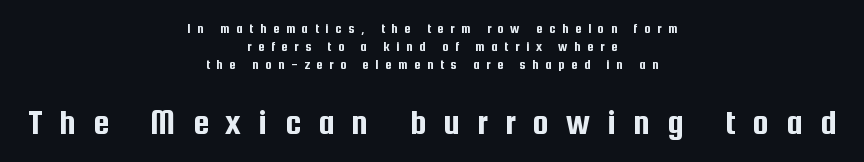
{"serif": "no", "italic": "no", "width": "condensed", "stroke_contrast": "low", "x_height": "medium", "monospaced": "no", "underline": "no", "align": "center", "line_spacing": "normal", "line_spacing_ratio": 1.28, "letter_spacing": "wide", "letter_spacing_em": 0.48, "larger_block": "second", "size_ratio": 2.57, "glyph_px": 36}
